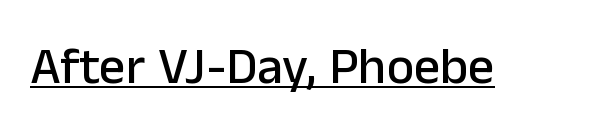
The image shows 52 px sans-serif type, upright; set normal letter spacing, underlined; low stroke contrast and a medium x-height.
